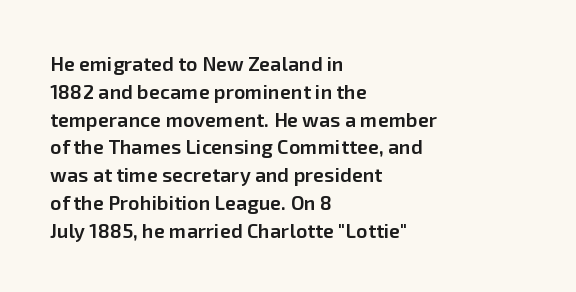
Q: Is the text bold? A: Semi-bold.
Q: Is the text italic (slanted)? A: No, it is upright.
Q: Is the text underlined? A: No.
Q: How is the paragraph aligned? A: Left-aligned.
Q: Is the spacing between letters normal or unusually wide? A: Normal.
Q: Is the spacing between lines tight, normal or loose? A: Normal.
